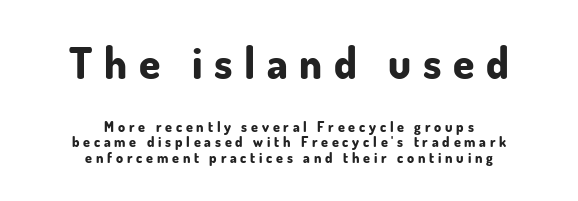
The image shows 43 px bold sans-serif type, upright; set centered, tight line spacing (1.12x), unusually wide letter spacing (+0.27 em), not underlined; the first (top) block is 3.07x larger; low stroke contrast and a small x-height.
